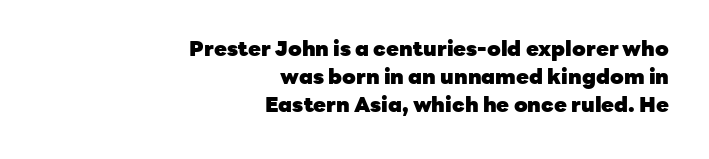
Q: Is the text bold? A: Yes.
Q: Is the text italic (slanted)? A: No, it is upright.
Q: Is the text underlined? A: No.
Q: How is the paragraph aligned? A: Right-aligned.
Q: Is the spacing between letters normal or unusually wide? A: Normal.
Q: Is the spacing between lines tight, normal or loose? A: Normal.
